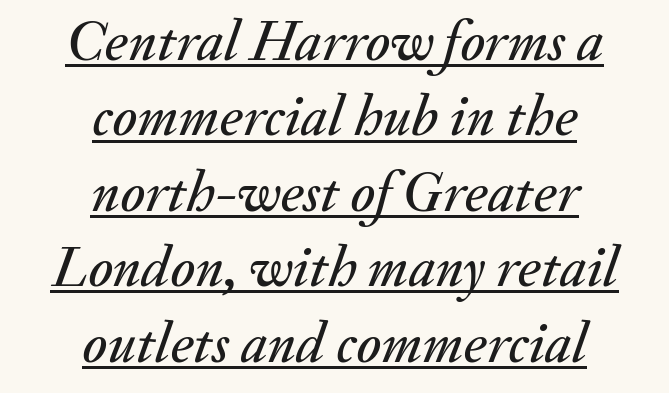
Q: Is the text italic (slanted)? A: Yes, it leans right by about 20 degrees.
Q: Is the text underlined? A: Yes.
Q: How is the paragraph aligned? A: Centered.
Q: Is the spacing between letters normal or unusually wide? A: Normal.
Q: Is the spacing between lines tight, normal or loose? A: Normal.
Q: Width (condensed, normal, or wide)? A: Normal.
Q: Stroke contrast? A: Medium.
Q: x-height? A: Small.
Q: Monospaced? A: No.
